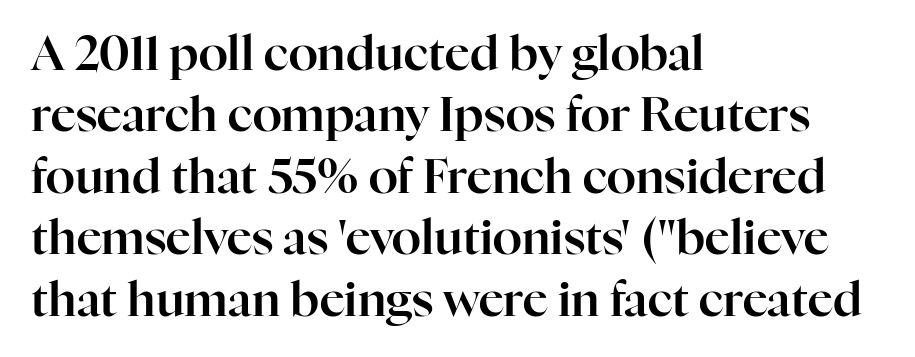
Each letter keeps its own natural width here, so spacing adapts to shape. Reading down the block, your eye returns to a fixed left position each line. The line-height multiplier appears to be the usual default. A typesetter would call this zero additional tracking. Yep, those are serifs on the letters.
